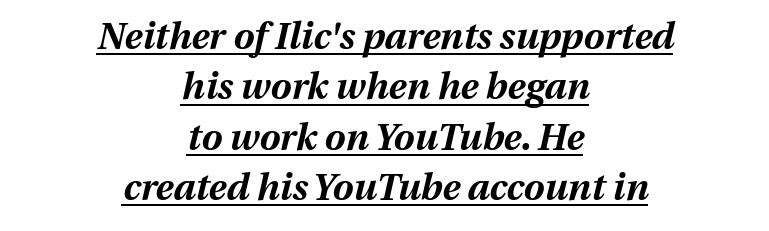
{"italic": "yes", "lean": "right", "slant_degrees": 13, "bold": "yes", "weight": "bold", "width": "normal", "stroke_contrast": "medium", "x_height": "medium", "monospaced": "no", "underline": "yes", "align": "center", "line_spacing": "normal", "line_spacing_ratio": 1.36, "letter_spacing": "normal", "letter_spacing_em": 0.0, "glyph_px": 37}
